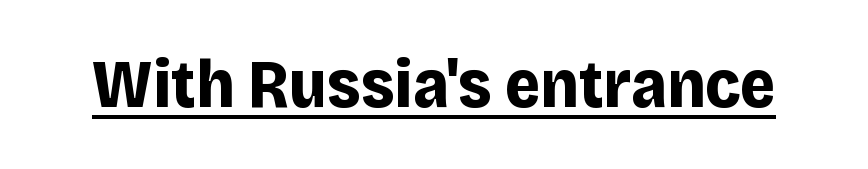
{"serif": "no", "italic": "no", "bold": "yes", "weight": "bold", "width": "normal", "stroke_contrast": "low", "x_height": "large", "monospaced": "no", "underline": "yes", "letter_spacing": "normal", "letter_spacing_em": 0.0, "glyph_px": 68}
